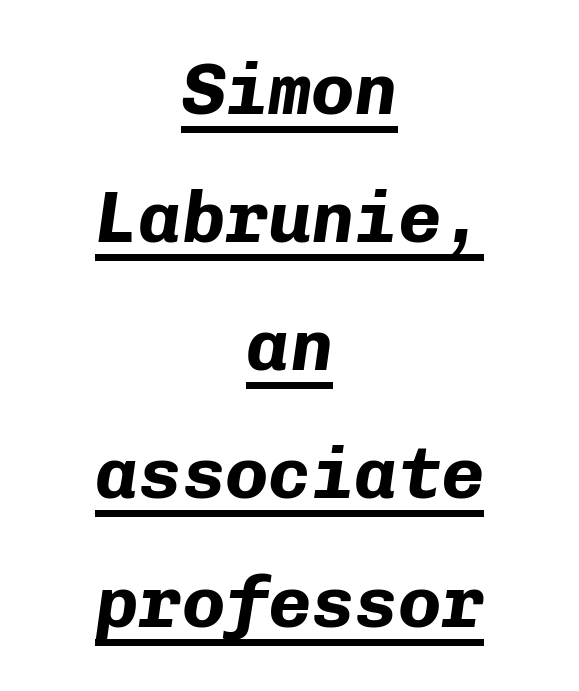
The image shows 72 px bold type, italic (leaning right), monospaced; set centered, line spacing 1.78x, normal letter spacing, underlined; low stroke contrast and a medium x-height.
